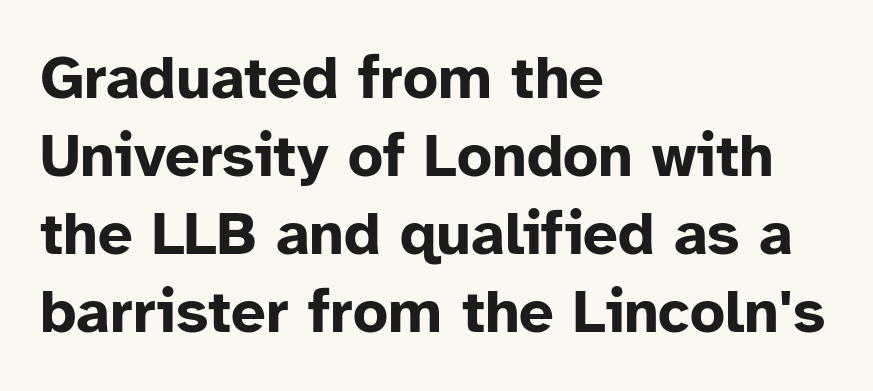
{"serif": "no", "italic": "no", "bold": "yes", "weight": "bold", "width": "normal", "stroke_contrast": "low", "x_height": "medium", "monospaced": "no", "underline": "no", "align": "left", "line_spacing": "normal", "line_spacing_ratio": 1.28, "letter_spacing": "normal", "letter_spacing_em": 0.0, "glyph_px": 61}
